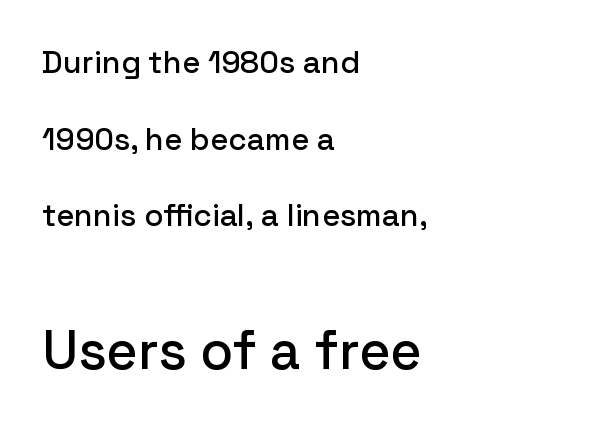
Q: Is the text italic (slanted)? A: No, it is upright.
Q: Is the typeface a serif or a sans-serif typeface? A: Sans-serif.
Q: Is the text underlined? A: No.
Q: How is the paragraph aligned? A: Left-aligned.
Q: Is the spacing between letters normal or unusually wide? A: Normal.
Q: Is the spacing between lines tight, normal or loose? A: Loose.
Q: Which block of text is set in a larger size, the first (top) or the second (bottom)? A: The second (bottom) one.
Q: Width (condensed, normal, or wide)? A: Normal.
Q: Stroke contrast? A: Low.
Q: x-height? A: Medium.
Q: Monospaced? A: No.
